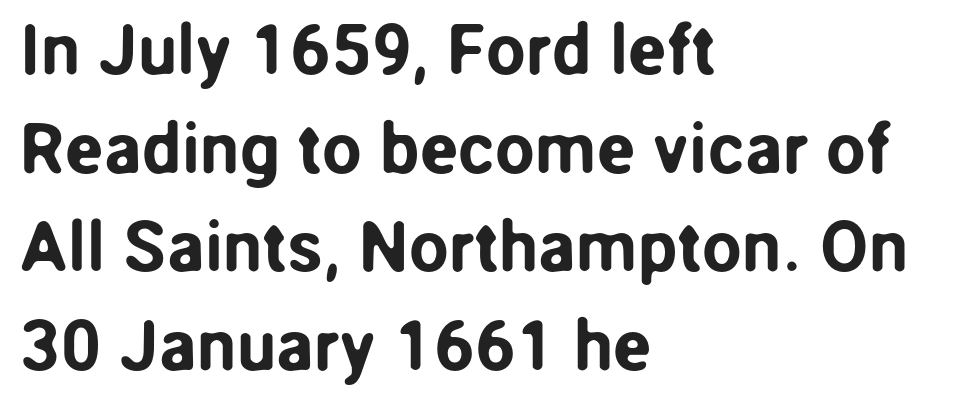
{"serif": "no", "italic": "no", "width": "normal", "stroke_contrast": "low", "x_height": "medium", "monospaced": "no", "underline": "no", "align": "left", "line_spacing": "normal", "line_spacing_ratio": 1.39, "letter_spacing": "normal", "letter_spacing_em": 0.0, "glyph_px": 71}
